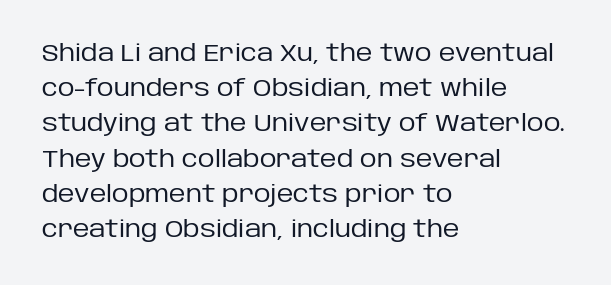
Q: Is the text bold? A: No.
Q: Is the text italic (slanted)? A: No, it is upright.
Q: Is the text underlined? A: No.
Q: How is the paragraph aligned? A: Left-aligned.
Q: Is the spacing between letters normal or unusually wide? A: Normal.
Q: Is the spacing between lines tight, normal or loose? A: Normal.
